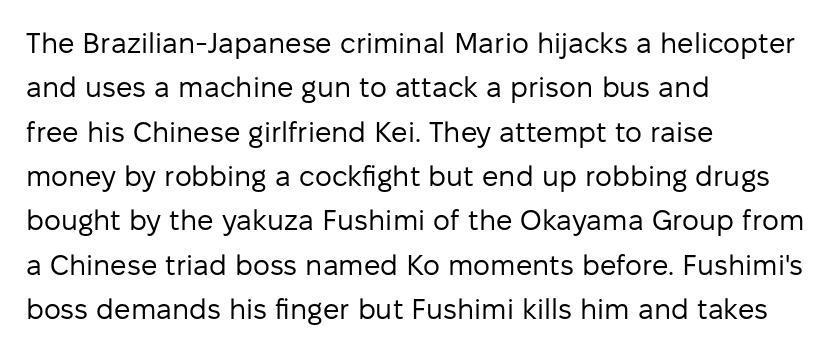
{"serif": "no", "italic": "no", "bold": "no", "weight": "regular", "width": "normal", "stroke_contrast": "low", "x_height": "medium", "monospaced": "no", "underline": "no", "align": "left", "line_spacing": "normal", "line_spacing_ratio": 1.53, "letter_spacing": "normal", "letter_spacing_em": 0.0, "glyph_px": 29}
